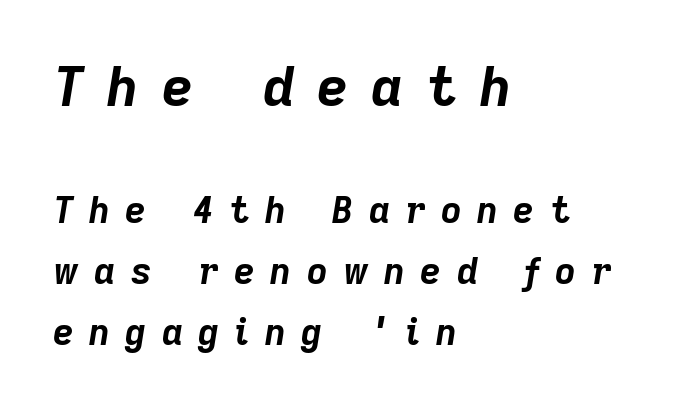
A typesetter would call this proportional, since set widths differ per character. A normal amount of white space separates one row of letters from the next. The horizontal fit of the characters is loose and conspicuously gappy. Slant detected: the letters are inclined. Does the weight exceed regular? Yes, all the way to bold.
